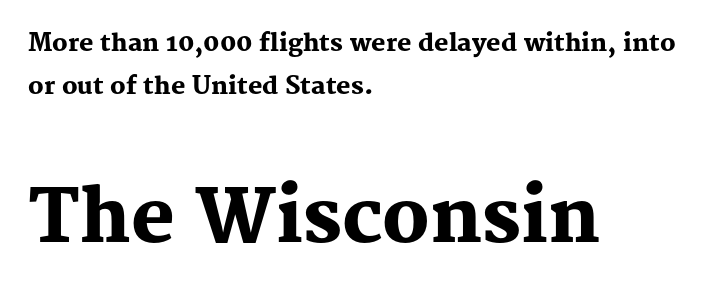
Characters remain perfectly vertical along every line. To sum up the face: it has serifs. Default kerning and tracking; the words read as compact shapes. Teacher's note: observe the even left margin — that is flush-left alignment. Underlining? Definitely not there. Is the type bold? Yes — the strokes are clearly thick and heavy.
